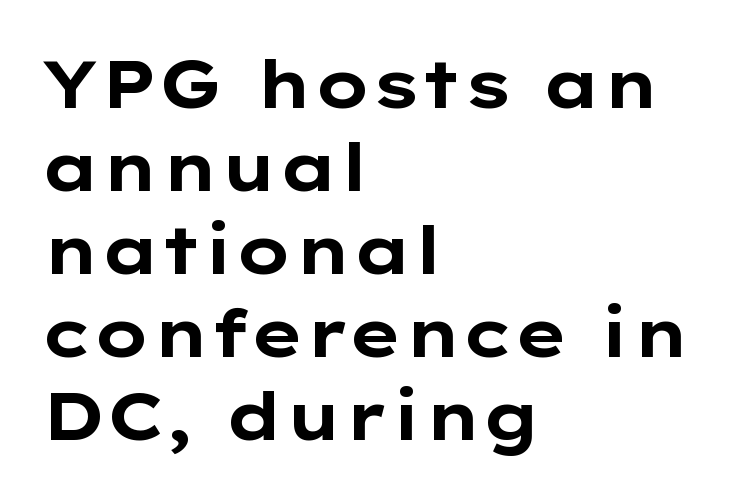
Each glyph is drawn with heavy, bold strokes. Italic? Not at all — the glyphs are vertical. Underline: absent. Students, note that the glyphs here touch the page at normal intervals.
